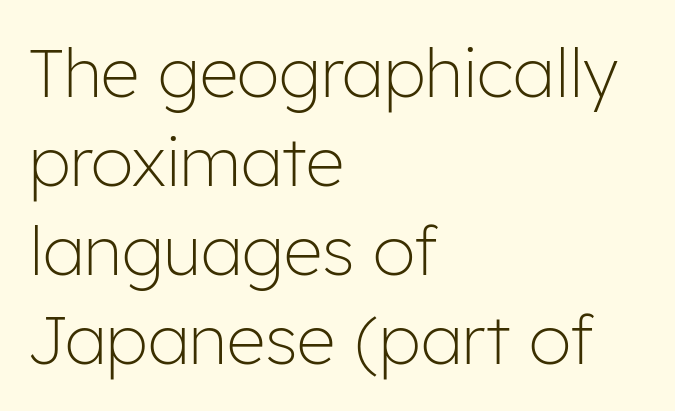
{"serif": "no", "italic": "no", "bold": "no", "weight": "light", "width": "normal", "stroke_contrast": "low", "x_height": "medium", "monospaced": "no", "underline": "no", "align": "left", "line_spacing": "normal", "line_spacing_ratio": 1.31, "letter_spacing": "normal", "letter_spacing_em": 0.0, "glyph_px": 68}
